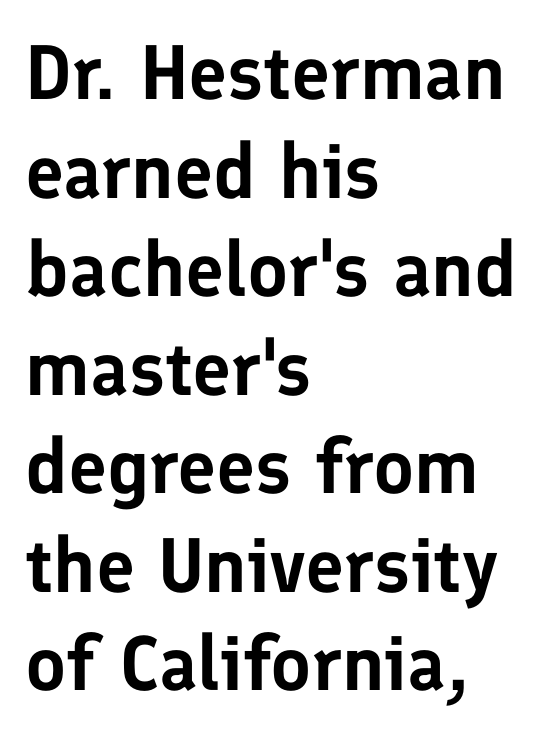
{"serif": "no", "italic": "no", "width": "normal", "stroke_contrast": "low", "x_height": "medium", "monospaced": "no", "underline": "no", "align": "left", "line_spacing": "normal", "line_spacing_ratio": 1.28, "letter_spacing": "normal", "letter_spacing_em": 0.0, "glyph_px": 77}
